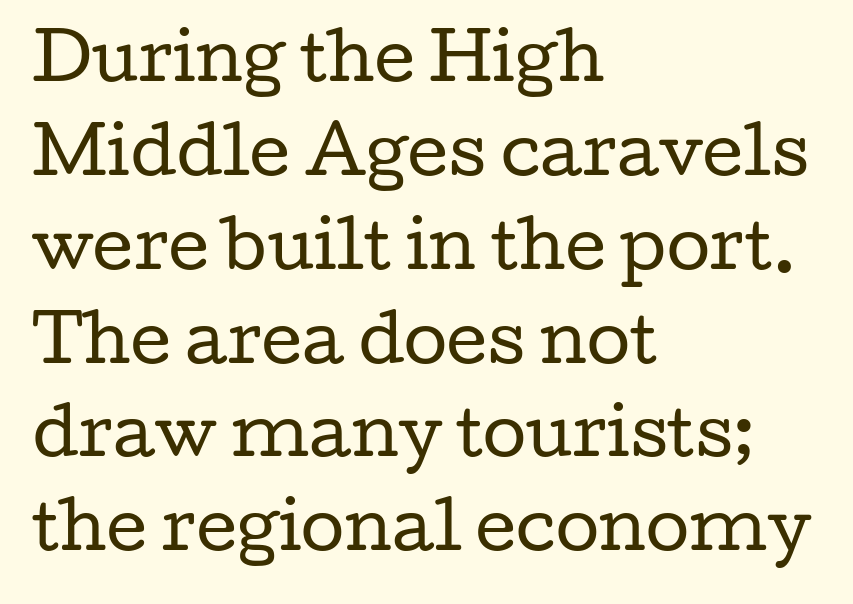
Q: Is the text bold? A: No.
Q: Is the text italic (slanted)? A: No, it is upright.
Q: Is the typeface a serif or a sans-serif typeface? A: Serif.
Q: Is the text underlined? A: No.
Q: How is the paragraph aligned? A: Left-aligned.
Q: Is the spacing between letters normal or unusually wide? A: Normal.
Q: Is the spacing between lines tight, normal or loose? A: Normal.
Q: Width (condensed, normal, or wide)? A: Wide.
Q: Stroke contrast? A: Low.
Q: x-height? A: Medium.
Q: Monospaced? A: No.
